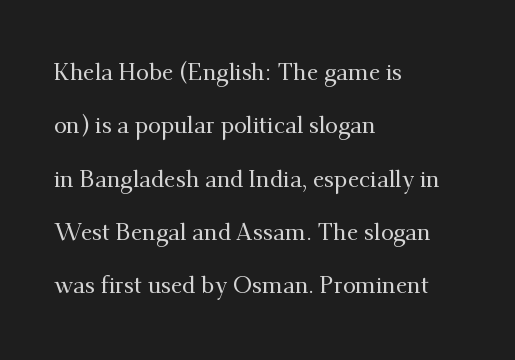
There is no visible air inserted between adjacent glyphs. If you drew a ruler down the left edge, every line would touch it. Words float on clear page, feet unadorned. You can tell it's not italic because the verticals are truly vertical. Notice the wide empty band between every row — that's loose leading.
